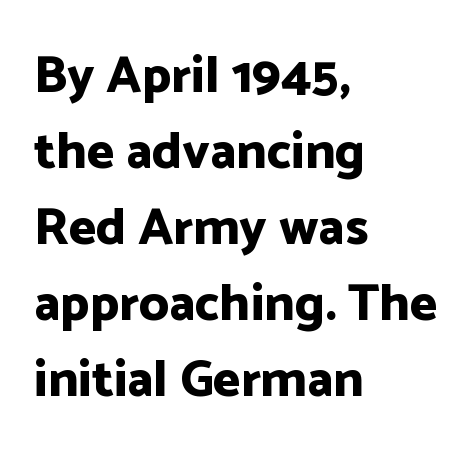
Q: Is the text bold? A: Yes.
Q: Is the text italic (slanted)? A: No, it is upright.
Q: Is the typeface a serif or a sans-serif typeface? A: Sans-serif.
Q: Is the text underlined? A: No.
Q: How is the paragraph aligned? A: Left-aligned.
Q: Is the spacing between letters normal or unusually wide? A: Normal.
Q: Is the spacing between lines tight, normal or loose? A: Normal.
Q: Width (condensed, normal, or wide)? A: Normal.
Q: Stroke contrast? A: Low.
Q: x-height? A: Medium.
Q: Monospaced? A: No.
